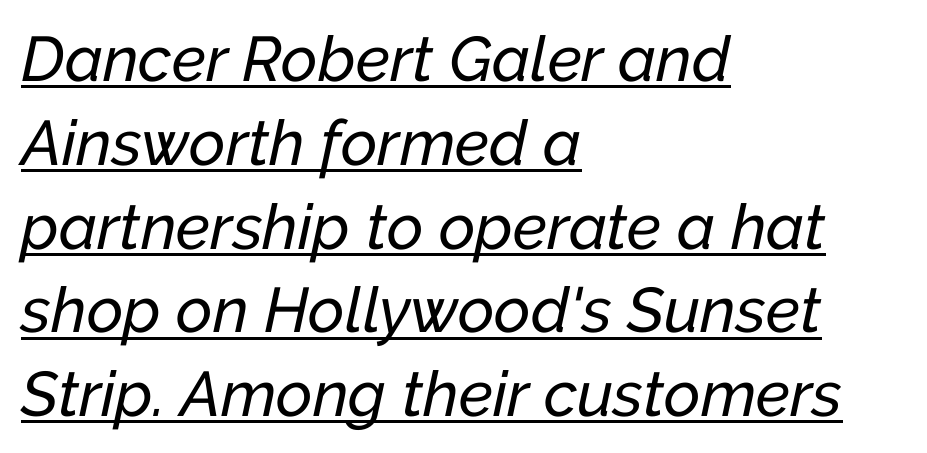
The image shows 63 px text type, italic (leaning right); set left-aligned, normal line spacing (1.33x), normal letter spacing, underlined; low stroke contrast and a medium x-height.
